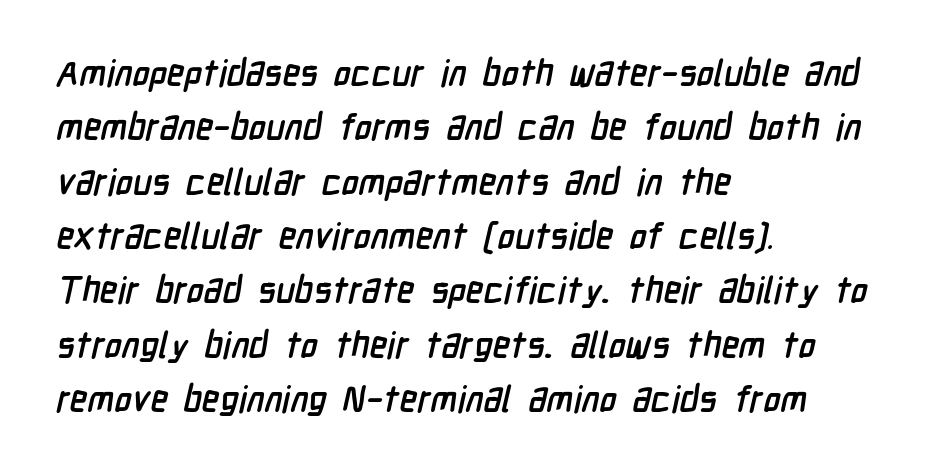
The image shows 36 px semibold, condensed sans-serif type; set left-aligned, normal line spacing (1.51x), normal letter spacing, not underlined; low stroke contrast and a medium x-height.
